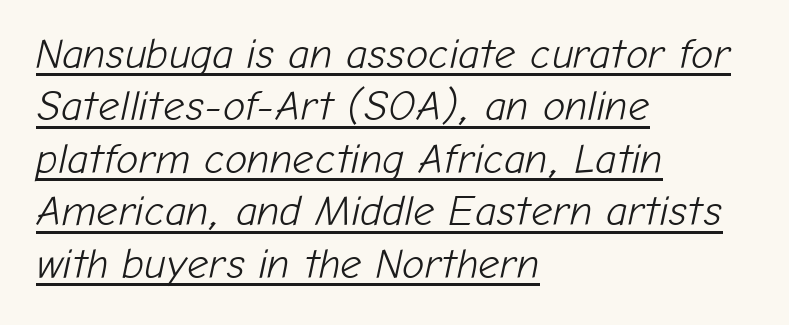
The image shows 42 px light type, italic (leaning right); set left-aligned, normal line spacing (1.25x), normal letter spacing, underlined; low stroke contrast and a medium x-height.
